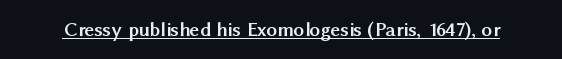
{"italic": "no", "bold": "yes", "underline": "yes", "letter_spacing": "normal", "letter_spacing_em": 0.0, "glyph_px": 21}
